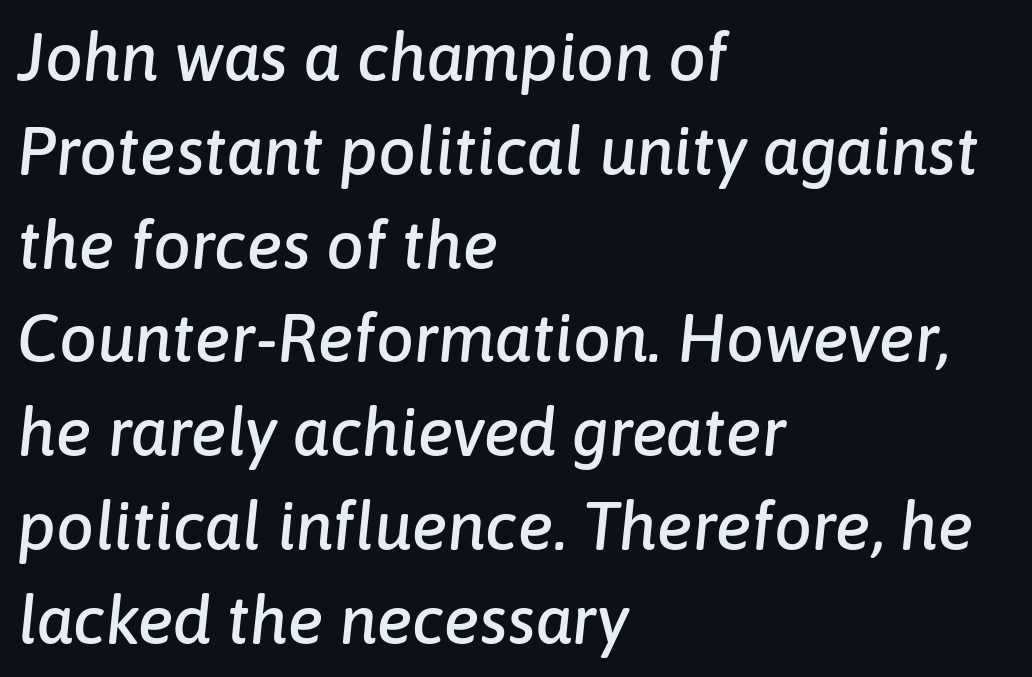
{"italic": "yes", "lean": "right", "slant_degrees": 6, "width": "normal", "stroke_contrast": "low", "x_height": "medium", "monospaced": "no", "underline": "no", "align": "left", "line_spacing": "normal", "line_spacing_ratio": 1.4, "letter_spacing": "normal", "letter_spacing_em": 0.0, "glyph_px": 67}
